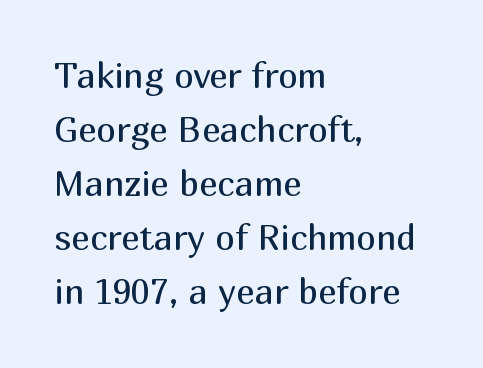
{"serif": "no", "italic": "no", "bold": "no", "weight": "regular", "width": "normal", "stroke_contrast": "medium", "x_height": "medium", "monospaced": "no", "underline": "no", "align": "left", "line_spacing": "normal", "line_spacing_ratio": 1.54, "letter_spacing": "normal", "letter_spacing_em": 0.0, "glyph_px": 35}
